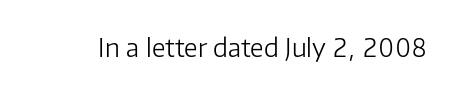
The rendering keeps characters at their native spacing. The font sits on the lighter half of the weight spectrum, regular included. Quick note: underline off. Is there any slant? The stems are plumb.
